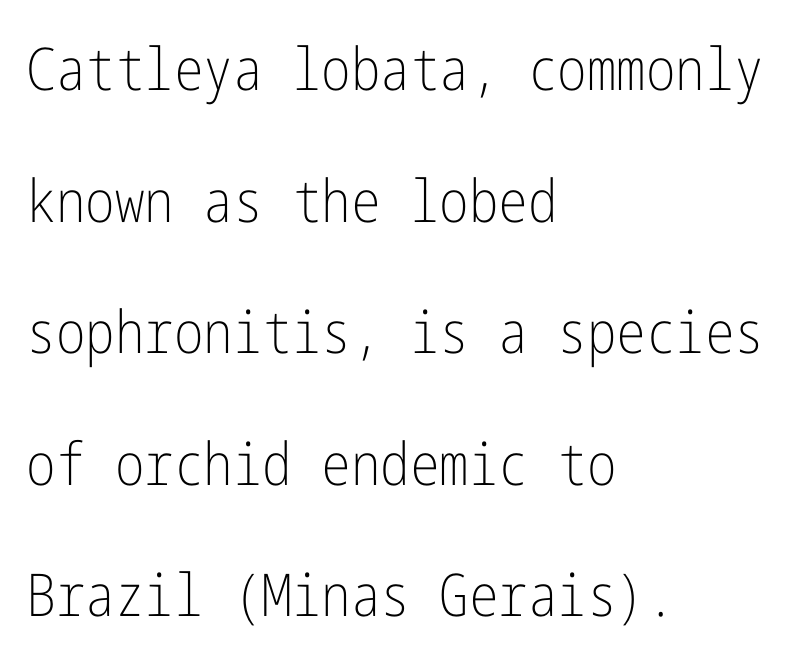
To sum up the face: it is a sans, with no serifs. You could fit nearly another row in the gap between these rows. Underlining? Definitely not there. The weight tops out at a normal text grade. Posture: vertical.
